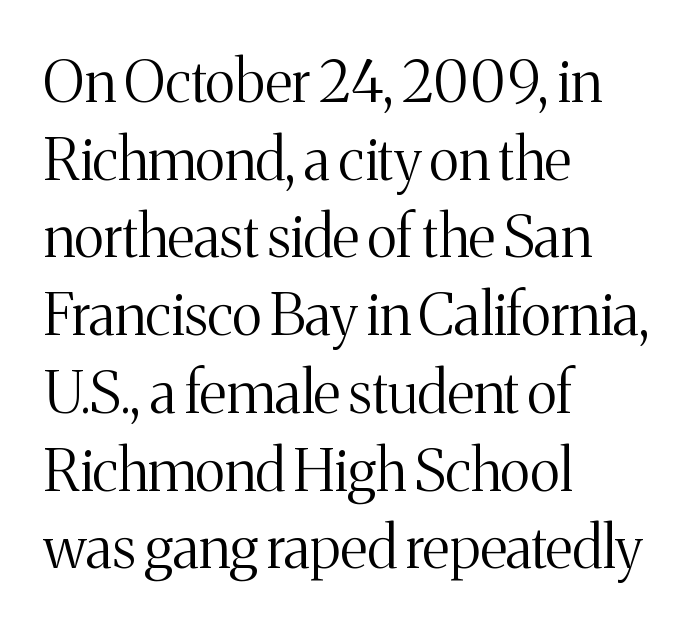
Q: Is the text bold? A: No.
Q: Is the text italic (slanted)? A: No, it is upright.
Q: Is the typeface a serif or a sans-serif typeface? A: Serif.
Q: Is the text underlined? A: No.
Q: How is the paragraph aligned? A: Left-aligned.
Q: Is the spacing between letters normal or unusually wide? A: Normal.
Q: Is the spacing between lines tight, normal or loose? A: Normal.
Q: Width (condensed, normal, or wide)? A: Normal.
Q: Stroke contrast? A: Medium.
Q: x-height? A: Medium.
Q: Monospaced? A: No.
